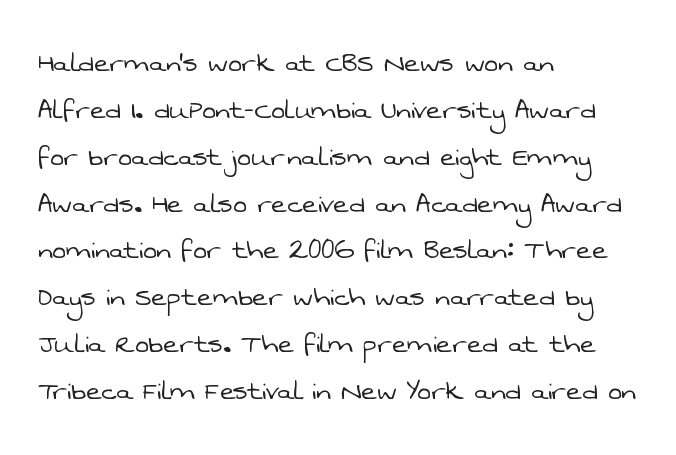
{"serif": "no", "bold": "no", "weight": "light", "width": "normal", "stroke_contrast": "low", "x_height": "medium", "monospaced": "no", "underline": "no", "align": "left", "line_spacing": "normal", "line_spacing_ratio": 1.42, "letter_spacing": "normal", "letter_spacing_em": 0.0, "glyph_px": 33}
